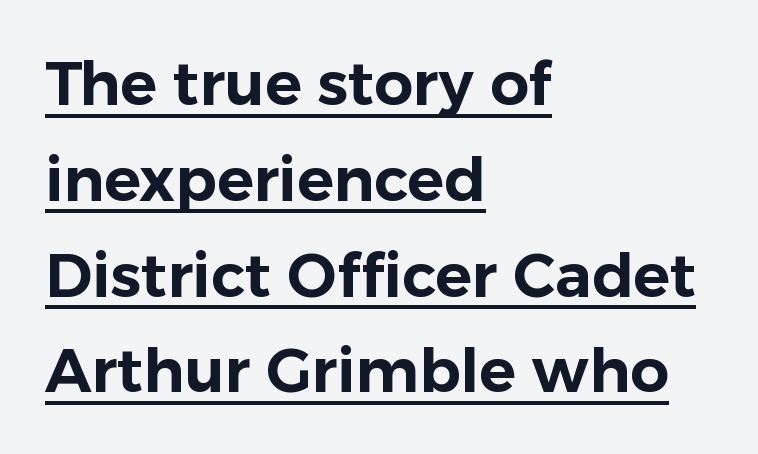
Q: Is the text italic (slanted)? A: No, it is upright.
Q: Is the typeface a serif or a sans-serif typeface? A: Sans-serif.
Q: Is the text underlined? A: Yes.
Q: How is the paragraph aligned? A: Left-aligned.
Q: Is the spacing between letters normal or unusually wide? A: Normal.
Q: Is the spacing between lines tight, normal or loose? A: Normal.
Q: Width (condensed, normal, or wide)? A: Normal.
Q: Stroke contrast? A: Low.
Q: x-height? A: Medium.
Q: Monospaced? A: No.
